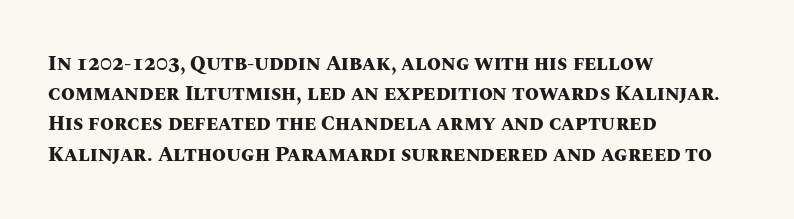
{"italic": "no", "bold": "yes", "underline": "no", "align": "left", "line_spacing": "normal", "line_spacing_ratio": 1.51, "letter_spacing": "normal", "letter_spacing_em": 0.0, "glyph_px": 20}
